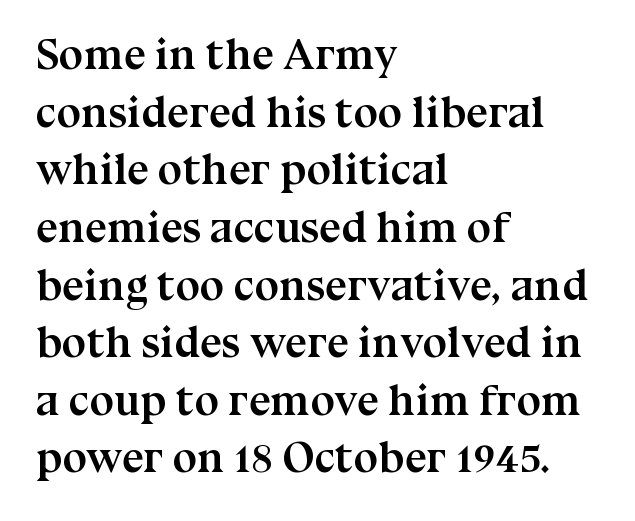
You could not count columns in this text — the font is proportionally spaced. A serif font was chosen for this passage. The space directly below the letters is spotless. Line starts are locked; line ends wander. Typesetter's note: full bold, strokes at maximum text heaviness.
